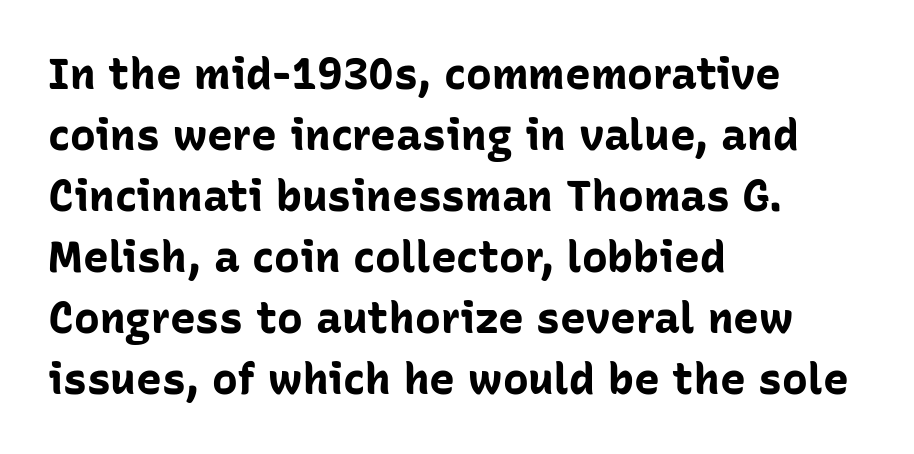
Looks like regular typesetting: each glyph gets only the width it needs. Summary of weight: heavy, a full bold. Each line starts at the same left margin while the right side varies. How would I describe the line gaps? Plain and ordinary.
